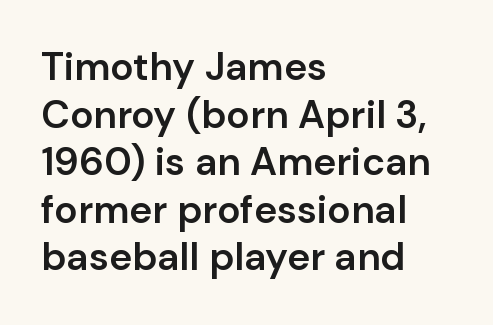
{"serif": "no", "italic": "no", "bold": "semi", "weight": "semibold", "width": "normal", "stroke_contrast": "low", "x_height": "medium", "monospaced": "no", "underline": "no", "align": "left", "line_spacing_ratio": 1.22, "letter_spacing": "normal", "letter_spacing_em": 0.0, "glyph_px": 39}
